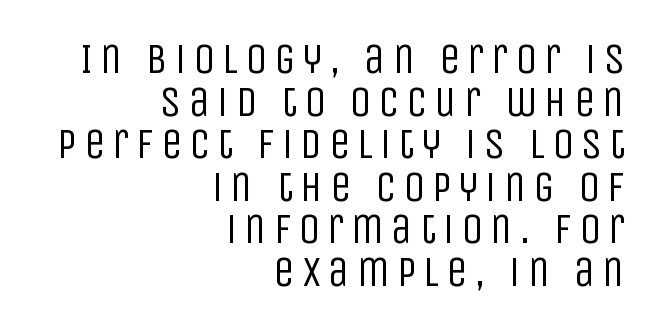
Each letter keeps its own natural width here, so spacing adapts to shape. The setting favours the right margin, as signatures and pull-quotes sometimes do. I'd call this a sans setting — the letters go barefoot. Is there any slant? The stems are plumb. The face looks like a standard text weight, possibly lighter. The gap between lines stays unmarked.
